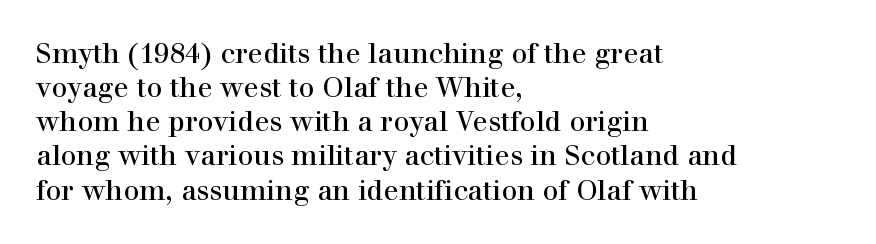
There is no visible air inserted between adjacent glyphs. The rendering shows small feet on the letterforms — a serif design. The foot of each line stays bare and open. The ragged edge is on the right, which tells us the setting is flush left.
